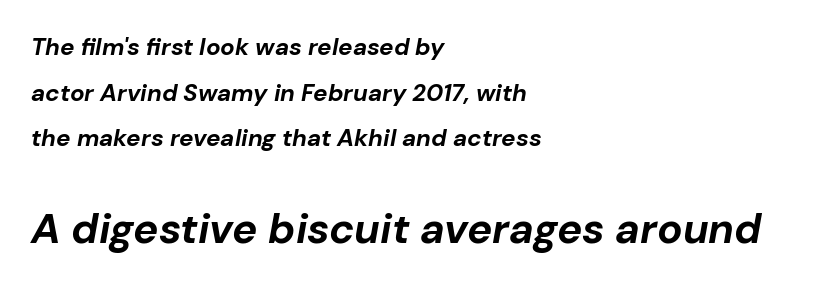
Nothing unusual about the tracking: characters are spaced as the font intends. Reading down the block, your eye returns to a fixed left position each line. These lines were composed using italics. Any mark beneath the type? The region is blank.
